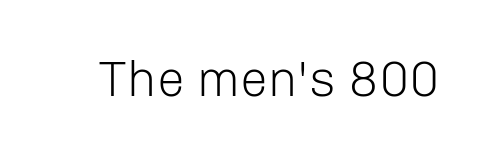
Stroke mass is kept to a normal reading level or below. Has an underline been added? It has not. This sample uses plain, unmodified letter spacing. Vertical strokes here are truly vertical.
